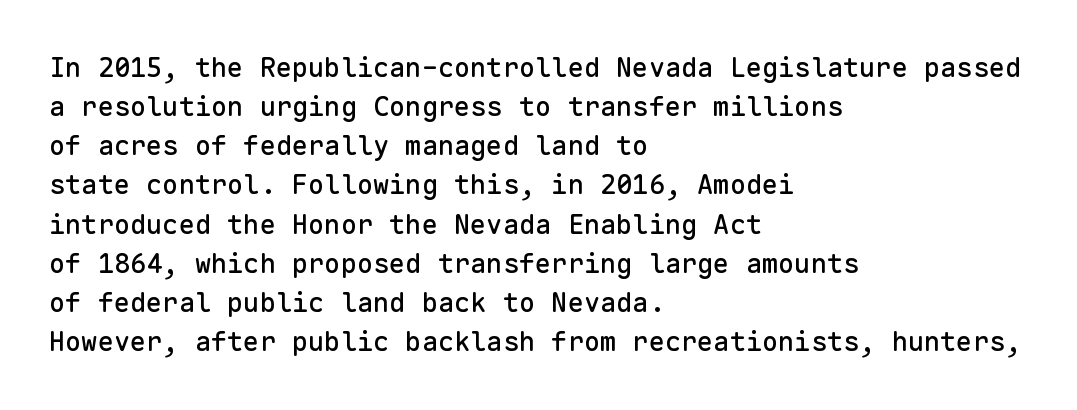
Q: Is the text italic (slanted)? A: No, it is upright.
Q: Is the text underlined? A: No.
Q: How is the paragraph aligned? A: Left-aligned.
Q: Is the spacing between letters normal or unusually wide? A: Normal.
Q: Is the spacing between lines tight, normal or loose? A: Normal.
